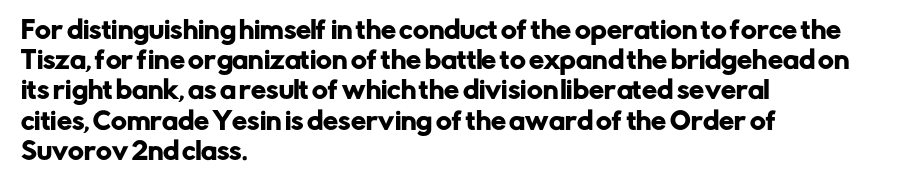
Leading: standard. Ascenders rise straight up at ninety degrees. The text block is weighted toward the left margin, trailing off unevenly rightward. Default kerning and tracking; the words read as compact shapes. Underlining? Definitely not there.
